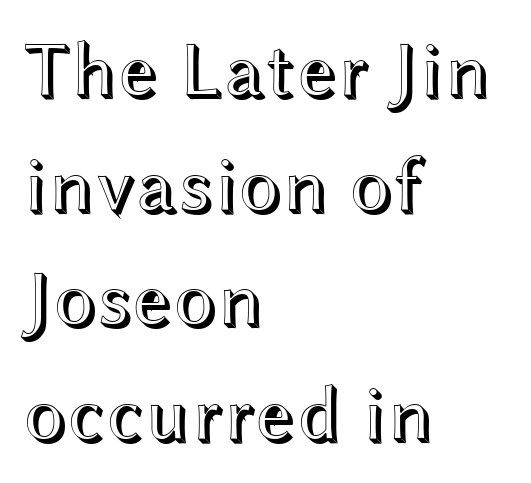
Unlike italic type, these characters show no tilt at all. The space directly below the letters is spotless. Characters follow at the spacing the type designer built in. Notice how descenders clear the ascenders below comfortably — that's standard leading.
